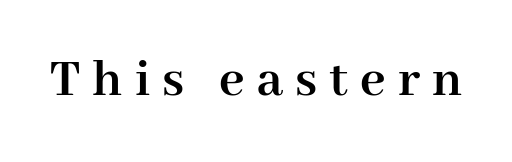
{"serif": "yes", "italic": "no", "bold": "yes", "weight": "semibold", "width": "normal", "stroke_contrast": "high", "x_height": "medium", "monospaced": "no", "underline": "no", "letter_spacing": "wide", "letter_spacing_em": 0.22, "glyph_px": 55}
